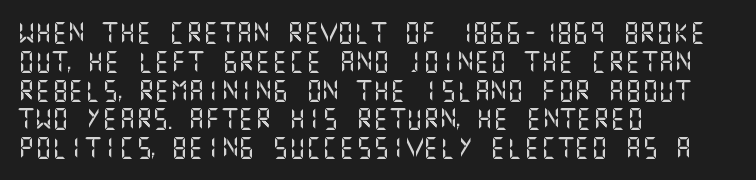
The compositor pushed each line to the left boundary. The strip under each line holds only bare page. When letters stand straight like this, we call the style roman or upright. Letter spacing: default. In terms of leading, this rendering sits right in the middle.
